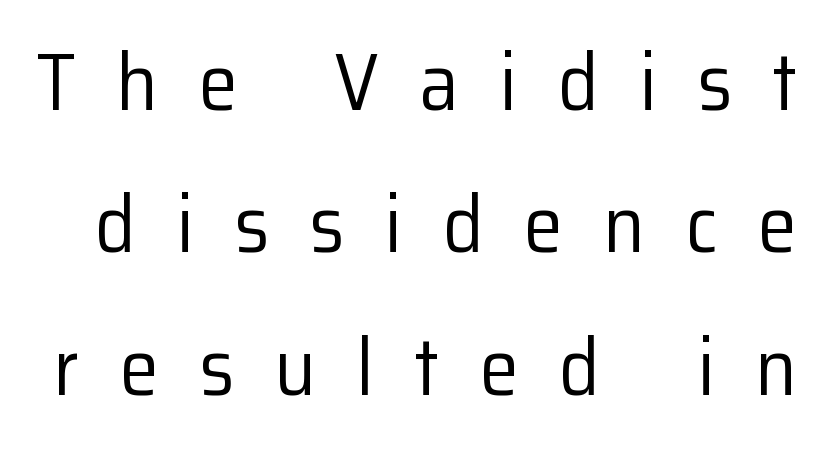
Q: Is the text bold? A: No.
Q: Is the text italic (slanted)? A: No, it is upright.
Q: Is the typeface a serif or a sans-serif typeface? A: Sans-serif.
Q: Is the text underlined? A: No.
Q: Is the spacing between letters normal or unusually wide? A: Unusually wide.
Q: Width (condensed, normal, or wide)? A: Normal.
Q: Stroke contrast? A: Low.
Q: x-height? A: Medium.
Q: Monospaced? A: No.
